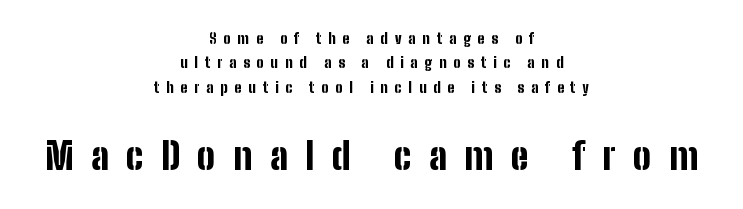
Is this a sans? Yes — the strokes have no serifs. The face used here is proportionally spaced, like ordinary book or web type. The type sits square on the baseline with zero lean. A typesetter would call this heavily tracked-out type.
